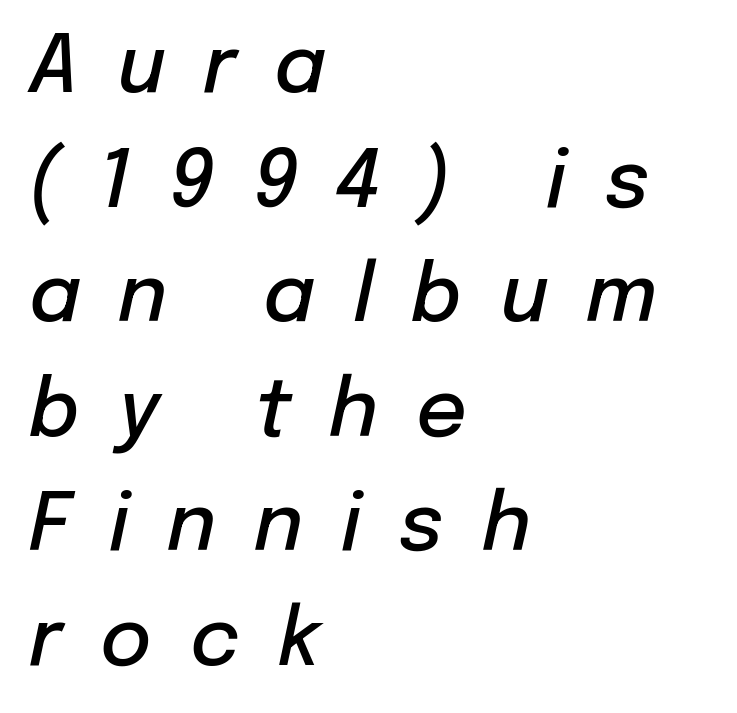
Q: Is the text bold? A: Semi-bold.
Q: Is the text italic (slanted)? A: Yes, it leans right by about 12 degrees.
Q: Is the text underlined? A: No.
Q: How is the paragraph aligned? A: Left-aligned.
Q: Is the spacing between letters normal or unusually wide? A: Unusually wide.
Q: Is the spacing between lines tight, normal or loose? A: Normal.
Q: Width (condensed, normal, or wide)? A: Normal.
Q: Stroke contrast? A: Low.
Q: x-height? A: Medium.
Q: Monospaced? A: No.
